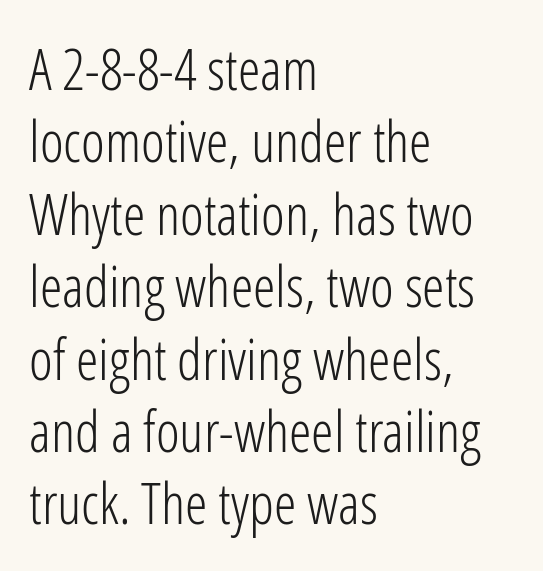
Heft: none added — not bold. This rendering employs a face without finishing strokes, i.e., a sans-serif. This sample keeps an unexceptional amount of space between lines. Spacing verdict: proportional, widths tailored to each character. The compositor pushed each line to the left boundary. Posture: upright roman.
